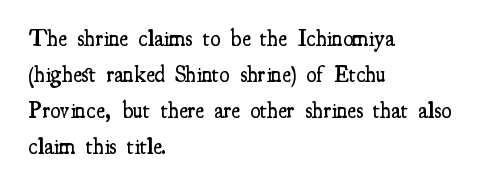
All the whitespace from short lines collects on the right. The space between consecutive lines is moderate. The type is set solid horizontally, with unmodified tracking. Does the lettering tilt? It doesn't — this is upright. Is the type bold? Partly — it's a semibold, heavier than regular but not fully bold.
